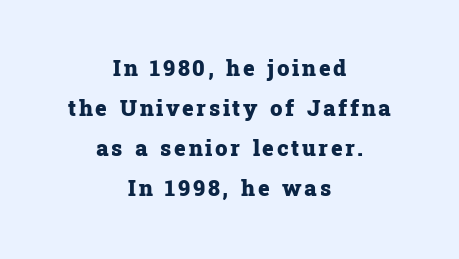
These words are printed bold, with thick strokes throughout. The font's upright variant was chosen for this text. These lines are centered, leaving both edges ragged. No word sits above an underline.
